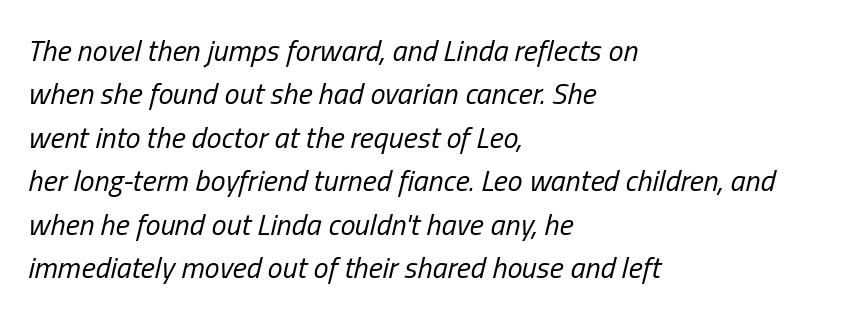
Q: Is the text bold? A: No.
Q: Is the text italic (slanted)? A: Yes, it leans right by about 13 degrees.
Q: Is the text underlined? A: No.
Q: How is the paragraph aligned? A: Left-aligned.
Q: Is the spacing between letters normal or unusually wide? A: Normal.
Q: Is the spacing between lines tight, normal or loose? A: Normal.
Q: Width (condensed, normal, or wide)? A: Condensed.
Q: Stroke contrast? A: Low.
Q: x-height? A: Medium.
Q: Monospaced? A: No.
